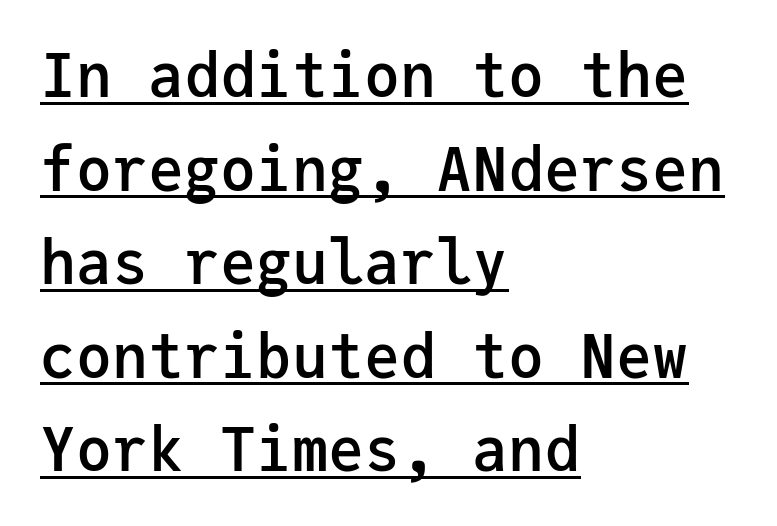
{"serif": "no", "italic": "no", "bold": "semi", "weight": "semibold", "width": "normal", "stroke_contrast": "low", "x_height": "medium", "monospaced": "yes", "underline": "yes", "align": "left", "line_spacing": "normal", "line_spacing_ratio": 1.56, "letter_spacing": "normal", "letter_spacing_em": 0.0, "glyph_px": 60}
